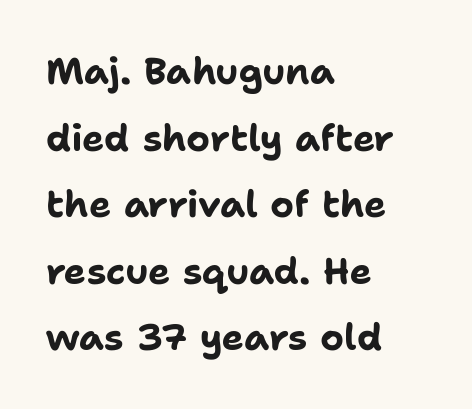
Notice how thick the strokes are: this is what a full bold looks like. Character widths vary here, with narrow letters taking less room than wide ones. Each word holds together tightly as a unit, with standard inter-letter gaps. Each letter's strokes conclude bluntly, with no projecting serifs. This sample uses an upright cut, with every glyph sitting square on the baseline. Check under the words: just untouched page.
